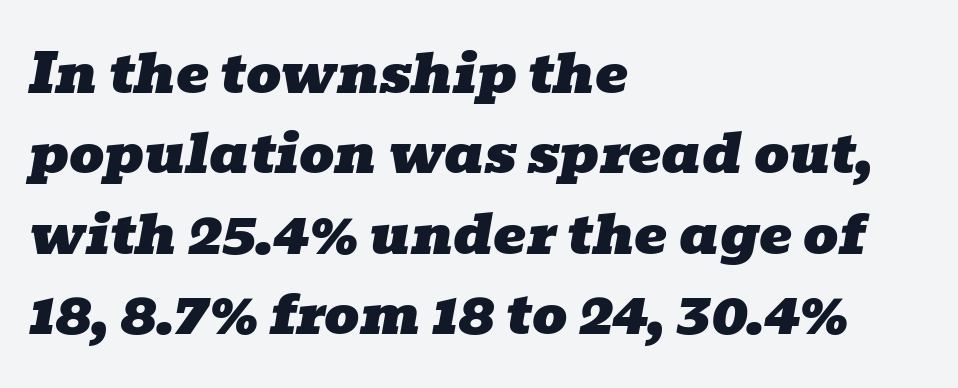
{"serif": "yes", "italic": "yes", "lean": "right", "slant_degrees": 10, "width": "wide", "stroke_contrast": "low", "x_height": "medium", "monospaced": "no", "underline": "no", "align": "left", "line_spacing": "normal", "line_spacing_ratio": 1.46, "letter_spacing": "normal", "letter_spacing_em": 0.0, "glyph_px": 55}
